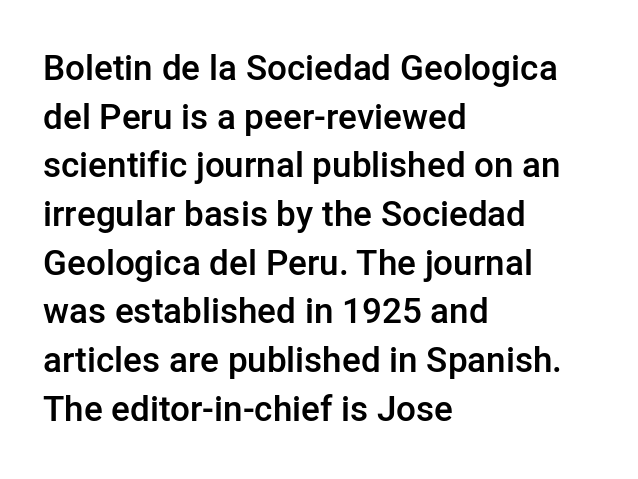
The image shows 35 px semibold sans-serif type, upright; set left-aligned, normal line spacing (1.39x), normal letter spacing, not underlined; low stroke contrast and a medium x-height.
